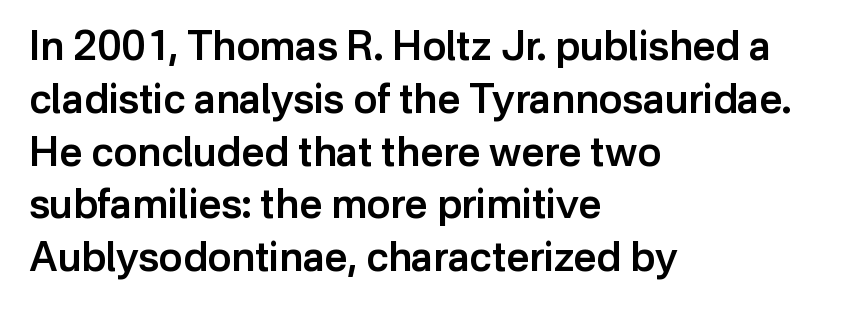
Q: Is the text bold? A: Semi-bold.
Q: Is the text italic (slanted)? A: No, it is upright.
Q: Is the typeface a serif or a sans-serif typeface? A: Sans-serif.
Q: Is the text underlined? A: No.
Q: How is the paragraph aligned? A: Left-aligned.
Q: Is the spacing between letters normal or unusually wide? A: Normal.
Q: Is the spacing between lines tight, normal or loose? A: Normal.
Q: Width (condensed, normal, or wide)? A: Normal.
Q: Stroke contrast? A: Low.
Q: x-height? A: Medium.
Q: Monospaced? A: No.
